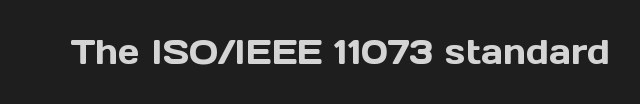
Posture: vertical. What kind of face is this? One without serifs — a sans. The letters advance in unequal steps, a hallmark of proportional type. The area under the type is left untouched. Short note: letters normally spaced.
